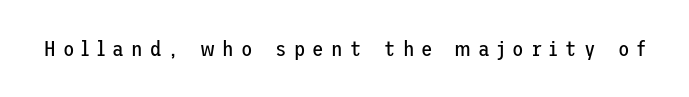
{"italic": "no", "bold": "no", "underline": "no", "letter_spacing": "wide", "letter_spacing_em": 0.34, "glyph_px": 21}
